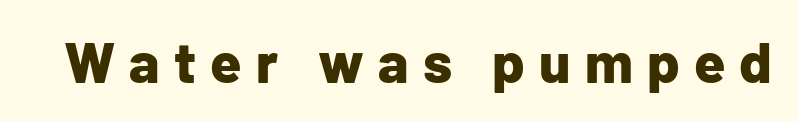
{"serif": "no", "italic": "no", "bold": "yes", "weight": "bold", "width": "normal", "stroke_contrast": "low", "x_height": "medium", "monospaced": "no", "underline": "no", "letter_spacing": "wide", "letter_spacing_em": 0.25, "glyph_px": 57}
